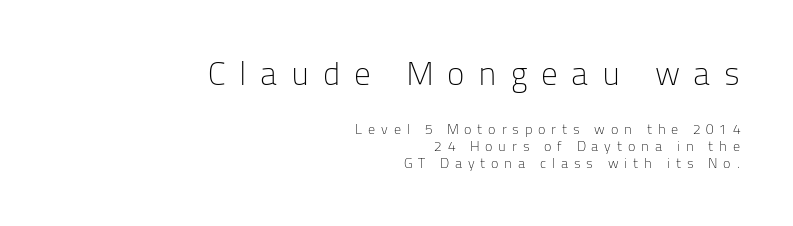
Nope, no serifs anywhere on these letters. Does the bottom block carry the larger type? No, the top block does. The font is comparable to plain body text, perhaps lighter. Display-style spreading of the glyphs; the letterfit is very open. The zone under the glyphs is completely vacant.
